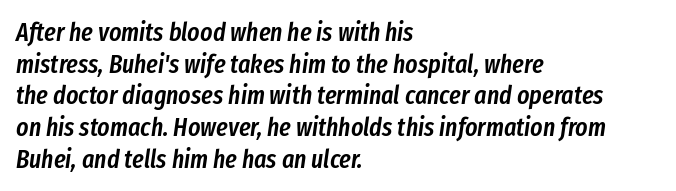
The strokes are fattened partway — semibold, not bold. Does extra space separate the letters? No, they use regular spacing. Slant detected: the letters are inclined. Descenders hang freely into open space. The lines are quadded left.
